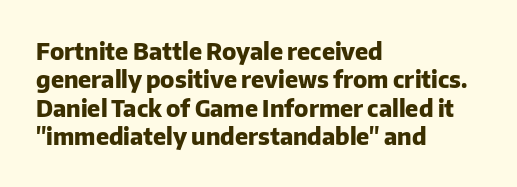
Plain, unruled lines of type. Heft: maximum for text — a bold. The tracking reads as untouched default to a designer's eye. Nope, not italic — everything's standing straight.
